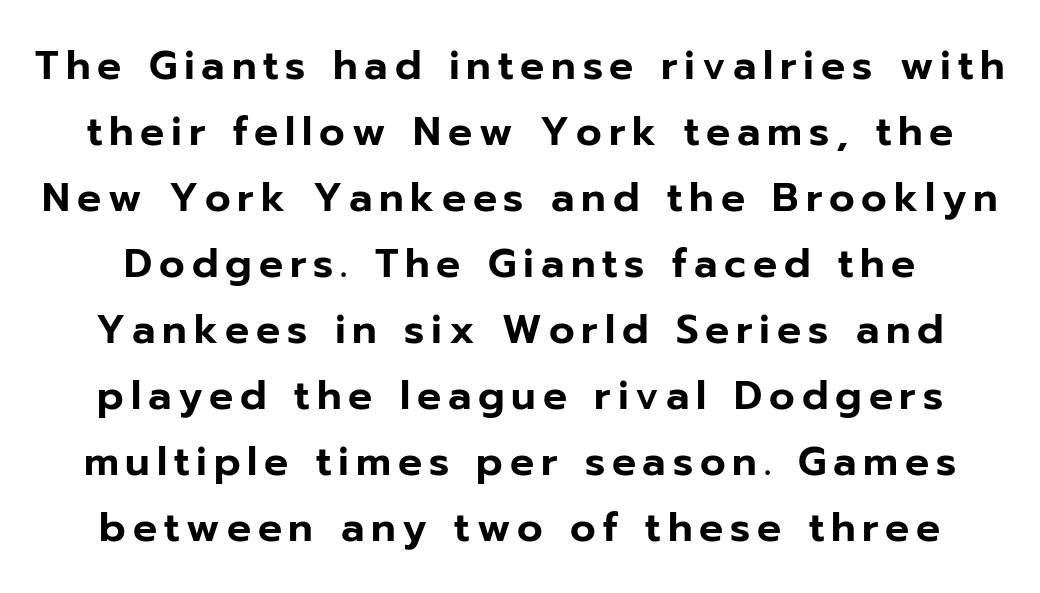
Italic? Not at all — the glyphs are vertical. The passage shown is typeset with a sans-serif family. Character widths vary here, with narrow letters taking less room than wide ones. Regarding leading, the lines here are spaced in the standard way.
